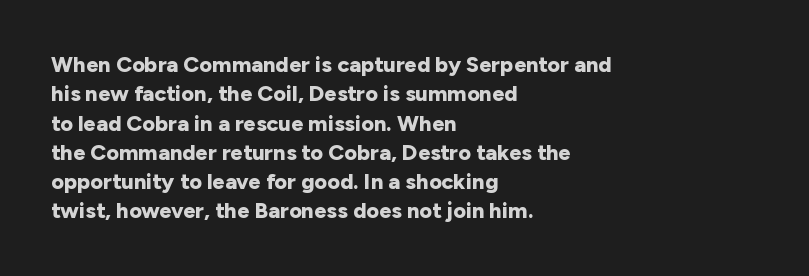
Q: Is the text bold? A: Yes.
Q: Is the text italic (slanted)? A: No, it is upright.
Q: Is the text underlined? A: No.
Q: How is the paragraph aligned? A: Left-aligned.
Q: Is the spacing between letters normal or unusually wide? A: Normal.
Q: Is the spacing between lines tight, normal or loose? A: Normal.
